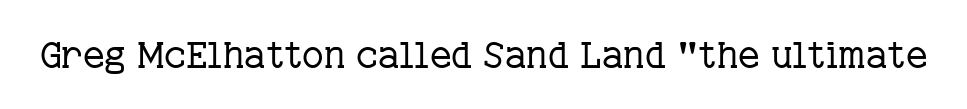
A typesetter would call this zero additional tracking. No chunkiness to these letters — they're not bold. Ordinary non-slanted type is in use. Type style note: has serifs.
